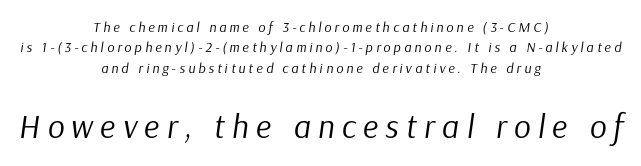
Reading top to bottom, the characters get bigger at the block break. This reads as an unemphasized weight, regular at the heaviest. The font's italic variant was chosen for this text. Each line is balanced around a shared central axis.
